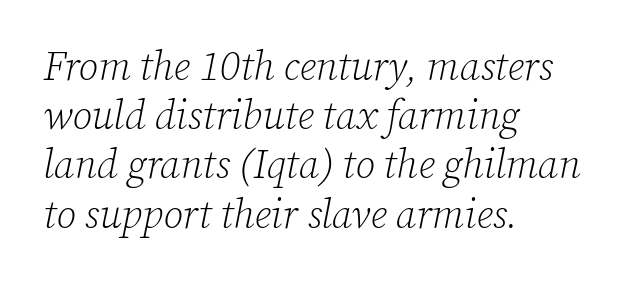
The foot of each line stays bare and open. Unbolded letterforms with no extra heft. Yep, those are serifs on the letters. Does extra space separate the letters? No, they use regular spacing.
